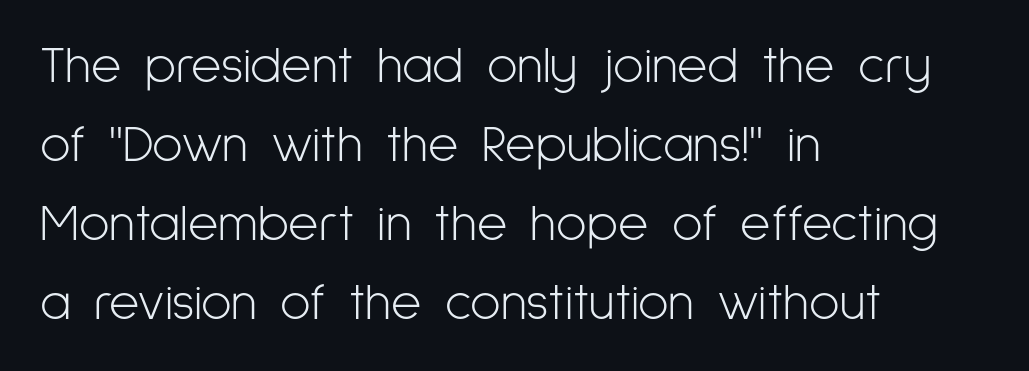
The image shows 52 px light, condensed sans-serif type, upright; set left-aligned, normal line spacing (1.52x), normal letter spacing, not underlined; low stroke contrast and a medium x-height.
